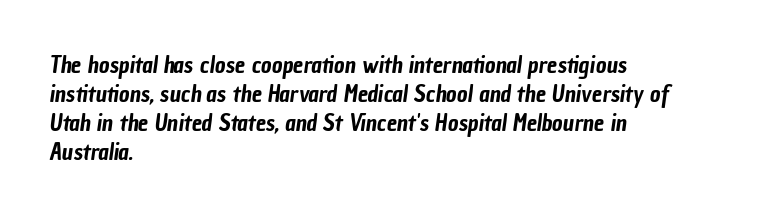
Glyph-to-glyph distance matches everyday printed text. Short and long lines alike share a common starting point at left. Check the space under the baseline: it is left empty. These lines sit exactly where default settings would place them.
